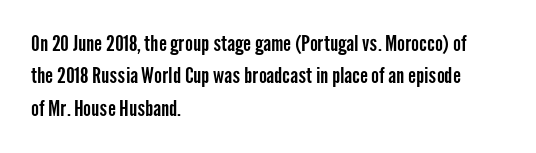
Glyph-to-glyph distance matches everyday printed text. Upright lettering throughout. Notice how descenders clear the ascenders below comfortably — that's standard leading. The strip under each line holds only bare page. Layout note: lines flush left.
